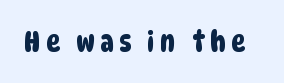
{"serif": "no", "width": "condensed", "stroke_contrast": "low", "x_height": "large", "monospaced": "no", "underline": "no", "glyph_px": 29}
